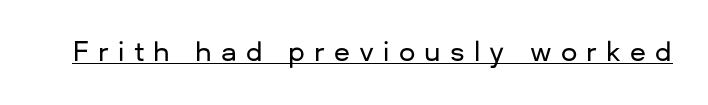
A typesetter would call this heavily tracked-out type. Upright lettering throughout. What decoration does the sample have? An underline.
